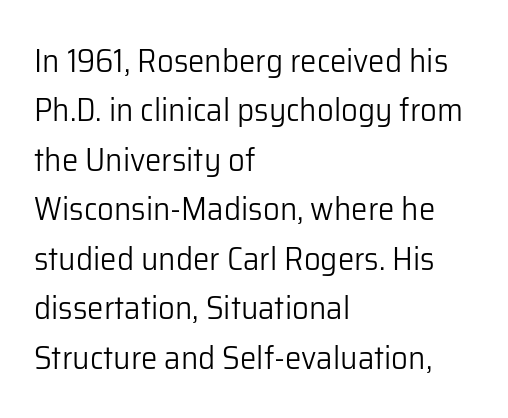
Q: Is the text bold? A: No.
Q: Is the text italic (slanted)? A: No, it is upright.
Q: Is the typeface a serif or a sans-serif typeface? A: Sans-serif.
Q: Is the text underlined? A: No.
Q: How is the paragraph aligned? A: Left-aligned.
Q: Is the spacing between letters normal or unusually wide? A: Normal.
Q: Is the spacing between lines tight, normal or loose? A: Normal.
Q: Width (condensed, normal, or wide)? A: Normal.
Q: Stroke contrast? A: Low.
Q: x-height? A: Medium.
Q: Monospaced? A: No.
